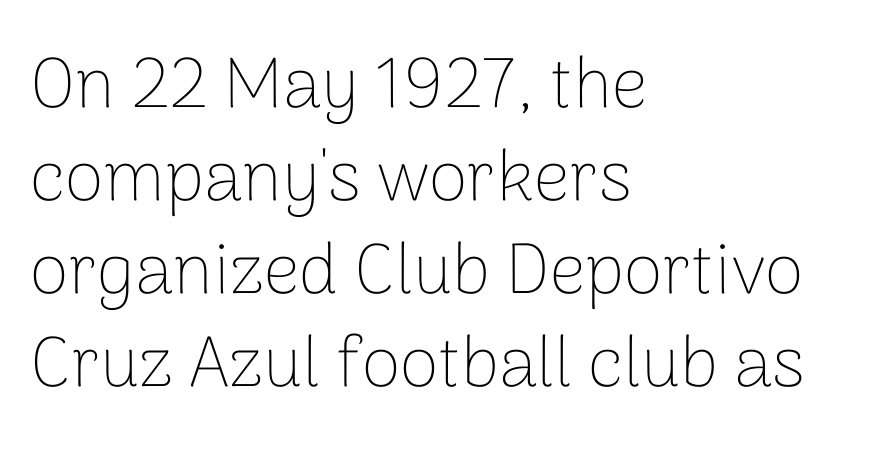
The image shows 71 px thin sans-serif type, upright; set left-aligned, normal line spacing (1.31x), normal letter spacing, not underlined; low stroke contrast and a medium x-height.
